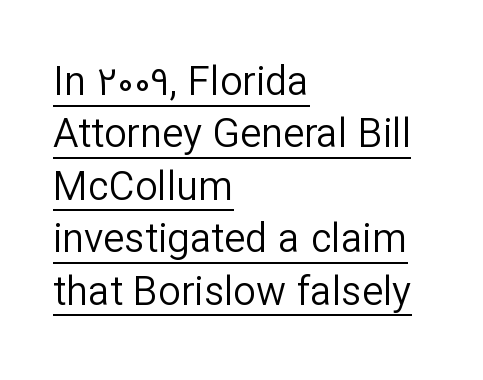
The image shows 40 px regular-weight sans-serif type, upright; set left-aligned, normal line spacing (1.31x), normal letter spacing, underlined; low stroke contrast and a medium x-height.
